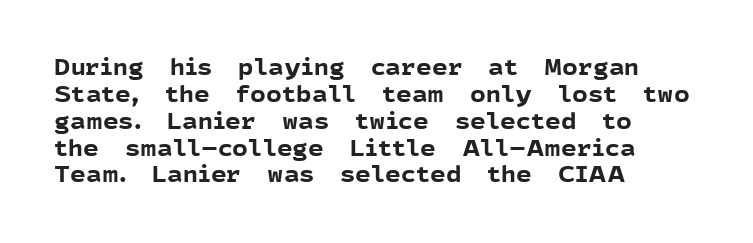
The image shows 22 px bold type, upright; set left-aligned, line spacing 1.22x, normal letter spacing, not underlined.
